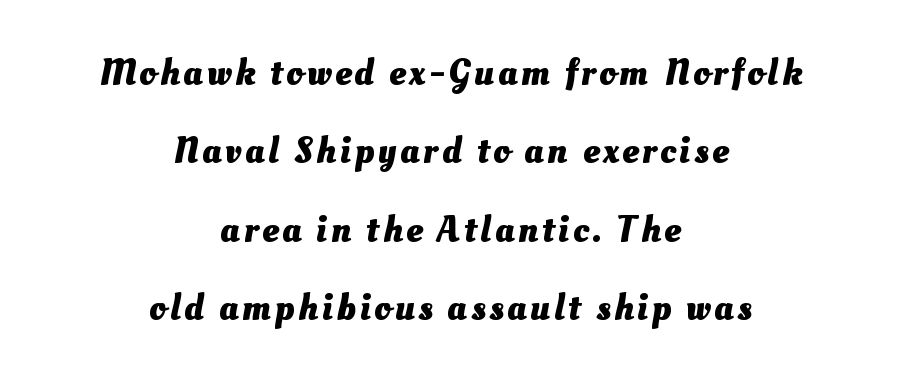
{"bold": "yes", "weight": "heavy", "width": "normal", "stroke_contrast": "medium", "x_height": "small", "monospaced": "no", "underline": "no", "align": "center", "line_spacing": "loose", "line_spacing_ratio": 2.12, "glyph_px": 37}
